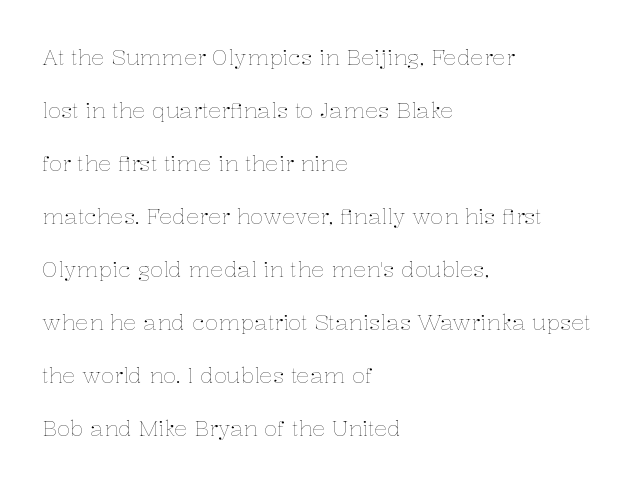
Q: Is the text bold? A: No.
Q: Is the text italic (slanted)? A: No, it is upright.
Q: Is the text underlined? A: No.
Q: How is the paragraph aligned? A: Left-aligned.
Q: Is the spacing between letters normal or unusually wide? A: Normal.
Q: Is the spacing between lines tight, normal or loose? A: Loose.
